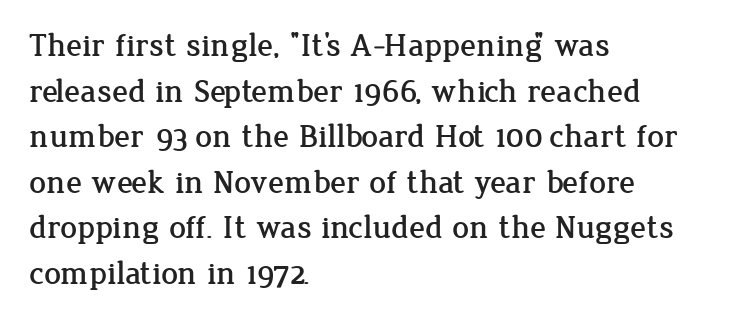
{"serif": "yes", "italic": "no", "width": "normal", "stroke_contrast": "low", "x_height": "medium", "monospaced": "no", "underline": "no", "align": "left", "line_spacing": "normal", "line_spacing_ratio": 1.38, "letter_spacing": "normal", "letter_spacing_em": 0.0, "glyph_px": 33}
